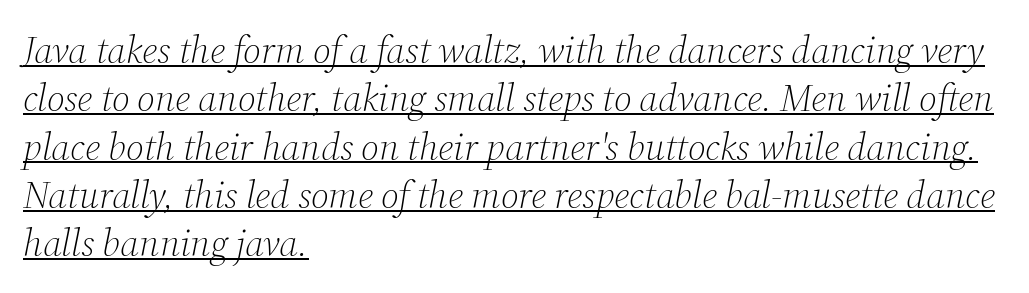
Each word holds together tightly as a unit, with standard inter-letter gaps. The passage shown is typeset with a serif family. Horizontal bands of white between lines are of average thickness. This sample uses an oblique cut, with every glyph tilted off the vertical. No letter is thick-stroked: the sample isn't bold. A rule runs beneath these lines of type.
